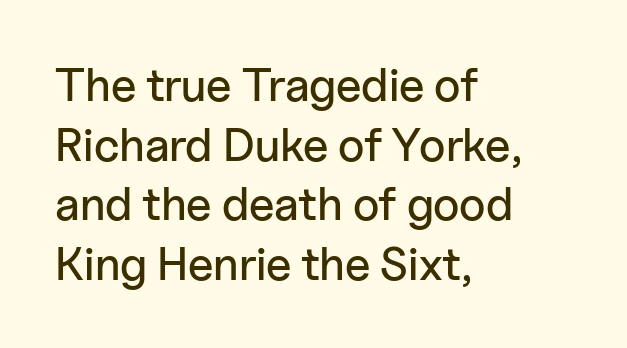
The image shows 47 px sans-serif type, upright; set left-aligned, normal line spacing (1.27x), normal letter spacing, not underlined; low stroke contrast and a medium x-height.
